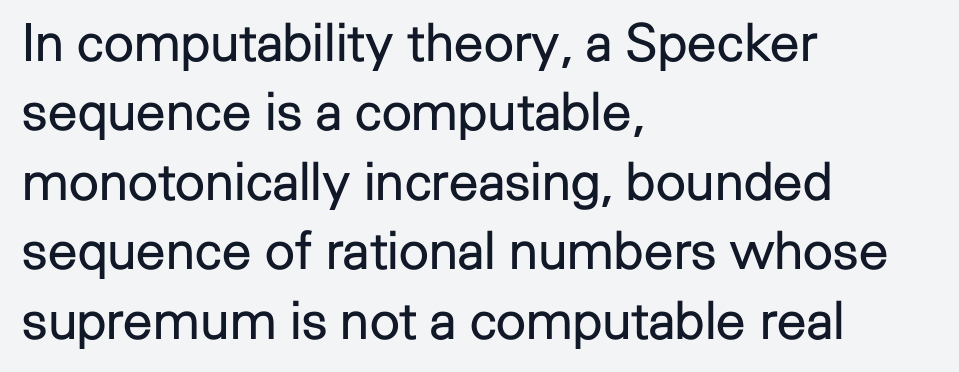
The image shows 53 px regular-weight sans-serif type, upright; set left-aligned, normal line spacing (1.31x), normal letter spacing, not underlined; low stroke contrast and a medium x-height.
